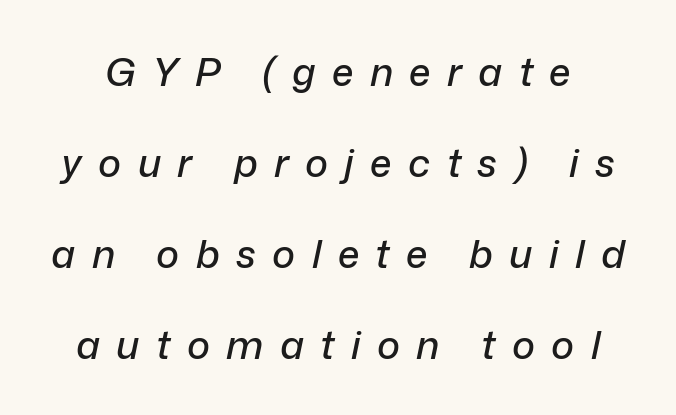
The image shows 39 px text type, italic (leaning right); set loose line spacing (2.33x), unusually wide letter spacing (+0.42 em), not underlined; low stroke contrast and a medium x-height.
